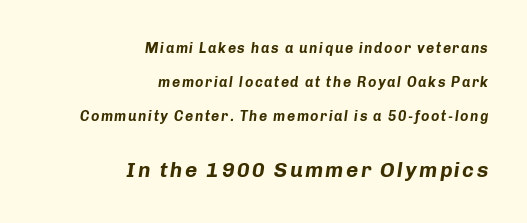
Q: Is the text bold? A: Yes.
Q: Is the text italic (slanted)? A: Yes, it leans right by about 8 degrees.
Q: Is the text underlined? A: No.
Q: How is the paragraph aligned? A: Right-aligned.
Q: Is the spacing between lines tight, normal or loose? A: Loose.
Q: Which block of text is set in a larger size, the first (top) or the second (bottom)? A: The second (bottom) one.
